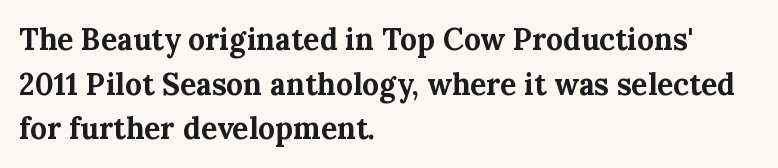
Q: Is the text bold? A: Yes.
Q: Is the text italic (slanted)? A: No, it is upright.
Q: Is the typeface a serif or a sans-serif typeface? A: Serif.
Q: Is the text underlined? A: No.
Q: How is the paragraph aligned? A: Left-aligned.
Q: Is the spacing between letters normal or unusually wide? A: Normal.
Q: Is the spacing between lines tight, normal or loose? A: Normal.
Q: Width (condensed, normal, or wide)? A: Normal.
Q: Stroke contrast? A: Medium.
Q: x-height? A: Medium.
Q: Monospaced? A: No.
